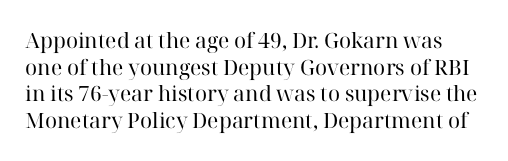
Q: Is the text bold? A: No.
Q: Is the text italic (slanted)? A: No, it is upright.
Q: Is the text underlined? A: No.
Q: Is the spacing between letters normal or unusually wide? A: Normal.
Q: Is the spacing between lines tight, normal or loose? A: Normal.
